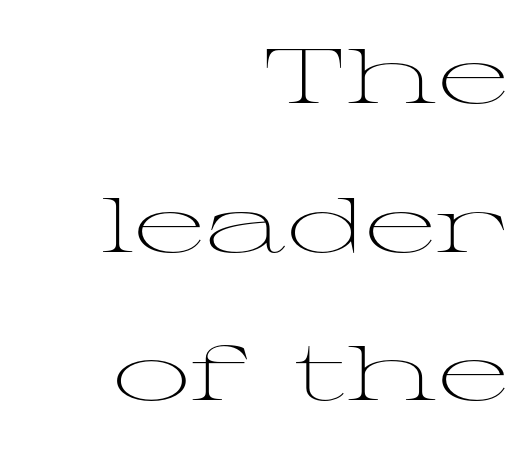
Q: Is the text bold? A: No.
Q: Is the text italic (slanted)? A: No, it is upright.
Q: Is the typeface a serif or a sans-serif typeface? A: Serif.
Q: Is the text underlined? A: No.
Q: How is the paragraph aligned? A: Right-aligned.
Q: Is the spacing between letters normal or unusually wide? A: Normal.
Q: Is the spacing between lines tight, normal or loose? A: Loose.
Q: Width (condensed, normal, or wide)? A: Wide.
Q: Stroke contrast? A: Medium.
Q: x-height? A: Medium.
Q: Monospaced? A: No.
